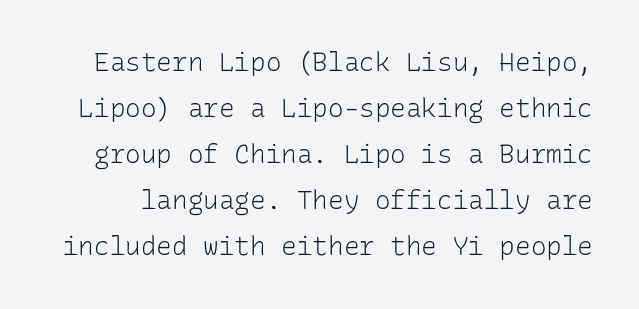
What stands out about the letter spacing? Nothing — it is the standard amount. Italic: no, the glyphs are upright roman. Type without underlining. Weight: not bold — regular or lighter.
